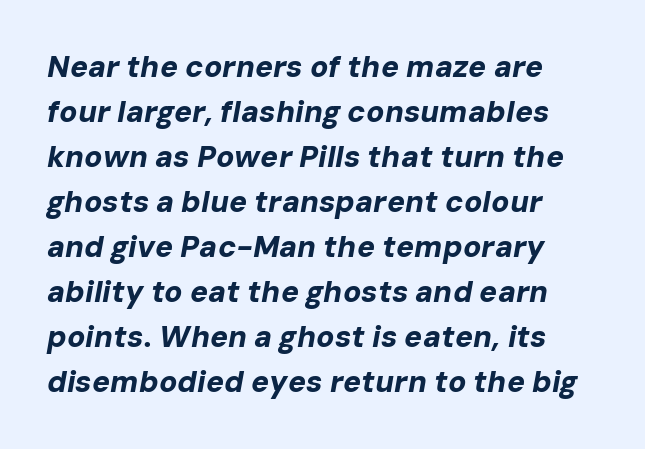
Q: Is the text bold? A: Yes.
Q: Is the text italic (slanted)? A: Yes, it leans right by about 10 degrees.
Q: Is the text underlined? A: No.
Q: How is the paragraph aligned? A: Left-aligned.
Q: Is the spacing between letters normal or unusually wide? A: Normal.
Q: Is the spacing between lines tight, normal or loose? A: Normal.
Q: Width (condensed, normal, or wide)? A: Normal.
Q: Stroke contrast? A: Low.
Q: x-height? A: Medium.
Q: Monospaced? A: No.
